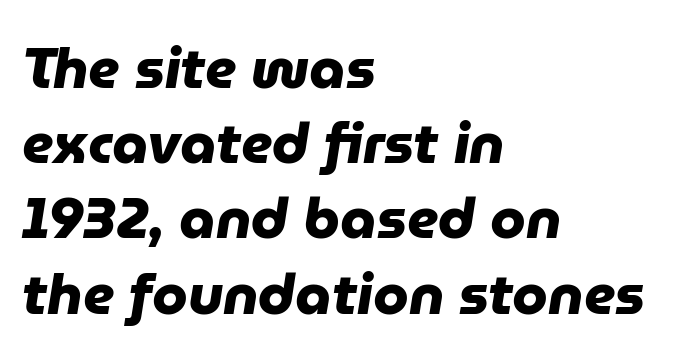
Default kerning and tracking; the words read as compact shapes. Does the weight exceed regular? Yes, all the way to bold. The rendering anchors every line to the left-hand side. Is this a sans? Yes — the strokes have no serifs. Do the characters align in a grid? No, the font is proportional. The baseline area is clear.
